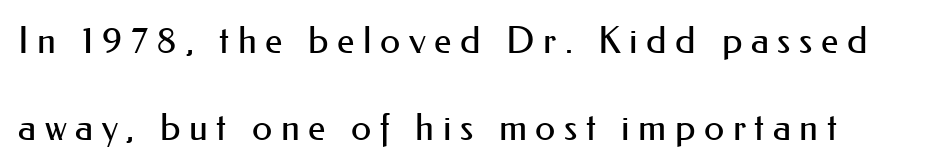
{"serif": "no", "italic": "no", "bold": "no", "weight": "regular", "width": "normal", "stroke_contrast": "medium", "x_height": "small", "monospaced": "no", "underline": "no", "line_spacing": "loose", "line_spacing_ratio": 2.34, "letter_spacing": "wide", "letter_spacing_em": 0.23, "glyph_px": 37}
